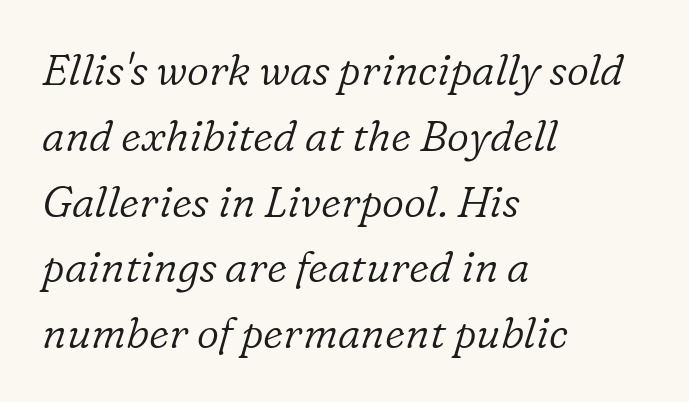
The glyphs in this specimen are seriffed. Note the varied advance widths — an 'i' is clearly narrower than an 'm'. Whoever set this chose a conventional vertical rhythm. Plain, unruled lines of type. Weight: not bold — regular or lighter.
